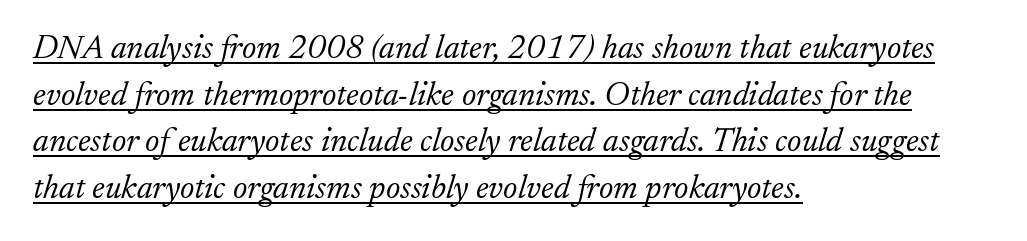
{"serif": "yes", "italic": "yes", "lean": "right", "slant_degrees": 17, "bold": "no", "weight": "light", "width": "normal", "stroke_contrast": "low", "x_height": "small", "monospaced": "no", "underline": "yes", "align": "left", "line_spacing": "normal", "line_spacing_ratio": 1.37, "letter_spacing": "normal", "letter_spacing_em": 0.0, "glyph_px": 34}
